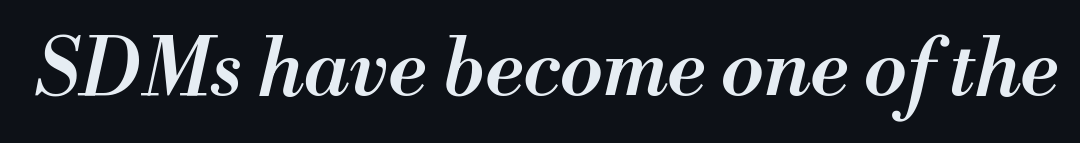
The image shows 79 px semibold type, italic (leaning right); set normal letter spacing, not underlined; medium stroke contrast and a small x-height.
